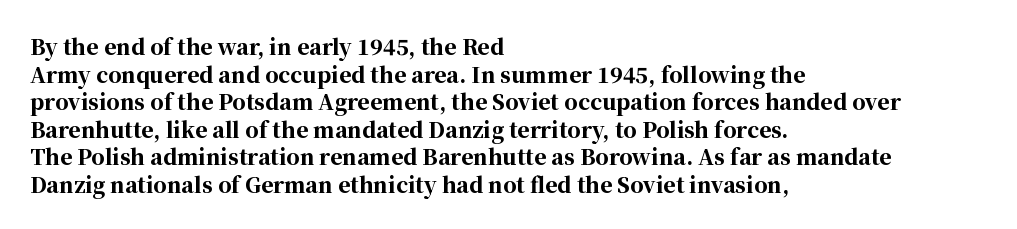
The image shows 21 px bold type, upright; set left-aligned, normal line spacing (1.31x), normal letter spacing, not underlined.
